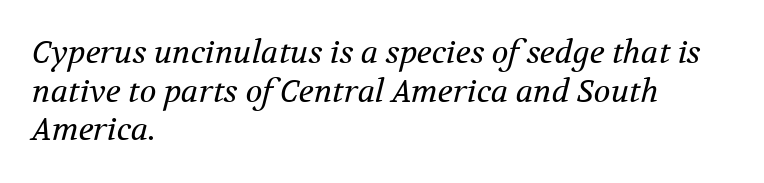
Q: Is the text bold? A: No.
Q: Is the text italic (slanted)? A: Yes, it leans right by about 12 degrees.
Q: Is the typeface a serif or a sans-serif typeface? A: Serif.
Q: Is the text underlined? A: No.
Q: How is the paragraph aligned? A: Left-aligned.
Q: Is the spacing between letters normal or unusually wide? A: Normal.
Q: Is the spacing between lines tight, normal or loose? A: Normal.
Q: Width (condensed, normal, or wide)? A: Normal.
Q: Stroke contrast? A: Medium.
Q: x-height? A: Medium.
Q: Monospaced? A: No.
